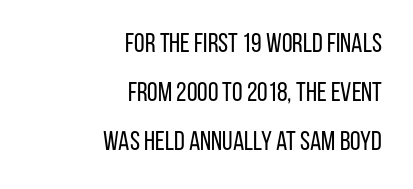
The lines are quadded right. Nope, not italic — everything's standing straight. The weight would be labelled regular, book, light, or lighter still. Students, note that the glyphs here touch the page at normal intervals. The gap between lines stays unmarked.
